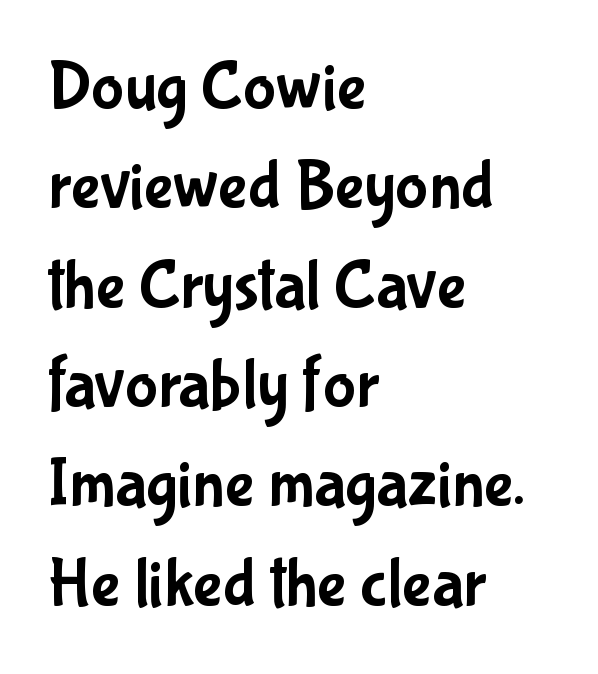
The image shows 69 px condensed sans-serif type, upright; set left-aligned, normal line spacing (1.44x), normal letter spacing, not underlined; low stroke contrast and a medium x-height.
